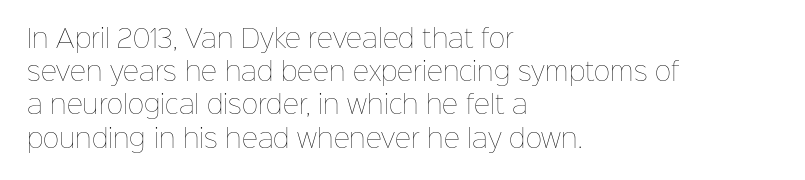
The image shows 25 px text type, upright; set left-aligned, normal line spacing (1.33x), normal letter spacing, not underlined.
